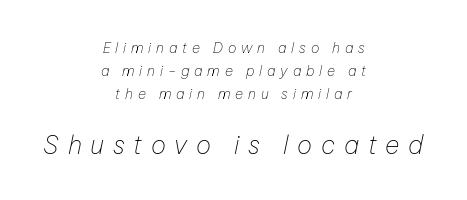
The strokes are not fattened; the text isn't bold. The typesetter chose a symmetrical, centered arrangement here. Substantial extra tracking has been applied to these lines. The designer gave the closing block more size than the opening block.
